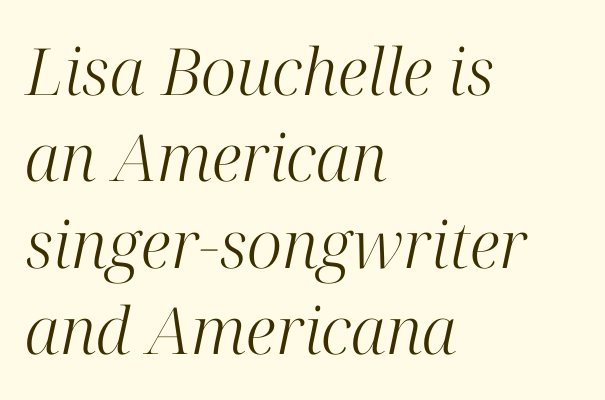
The image shows 65 px light serif type, italic (leaning right); set left-aligned, normal line spacing (1.33x), normal letter spacing, not underlined; high stroke contrast and a medium x-height.
